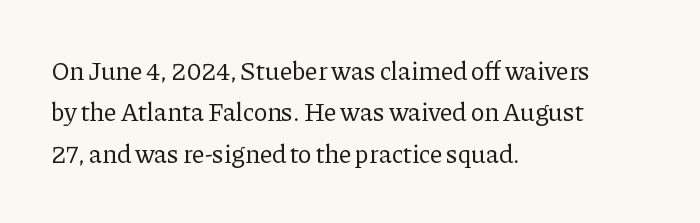
Q: Is the text bold? A: No.
Q: Is the text italic (slanted)? A: No, it is upright.
Q: Is the text underlined? A: No.
Q: How is the paragraph aligned? A: Left-aligned.
Q: Is the spacing between letters normal or unusually wide? A: Normal.
Q: Is the spacing between lines tight, normal or loose? A: Normal.
